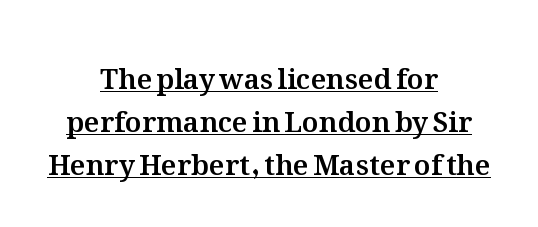
Character widths vary here, with narrow letters taking less room than wide ones. Do the letters lean? They stand straight. Layout note: lines centered. Honestly, the underline is the first thing you notice here. No extra tracking has been applied to these lines.
